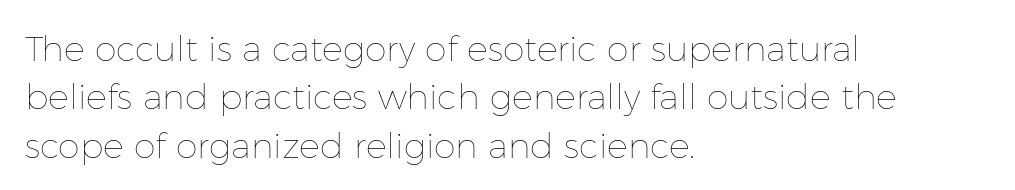
Q: Is the text bold? A: No.
Q: Is the text italic (slanted)? A: No, it is upright.
Q: Is the text underlined? A: No.
Q: How is the paragraph aligned? A: Left-aligned.
Q: Is the spacing between letters normal or unusually wide? A: Normal.
Q: Is the spacing between lines tight, normal or loose? A: Normal.
Q: Width (condensed, normal, or wide)? A: Normal.
Q: Stroke contrast? A: Low.
Q: x-height? A: Medium.
Q: Monospaced? A: No.
